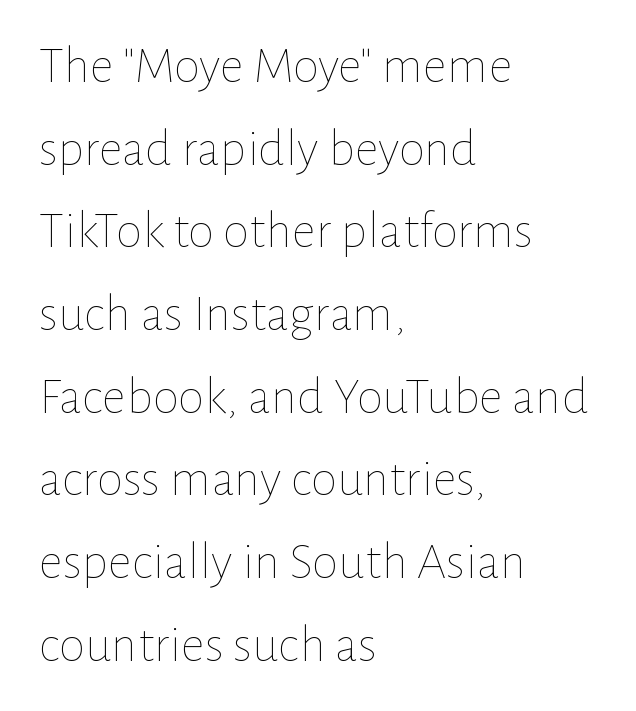
Heft: none added — not bold. Honestly, the row spacing looks completely unremarkable. Posture: upright roman. Decoration check: the copy has no underline. Proportional: the letters do not fall into vertical columns. Is the letter spacing exaggerated? No — it looks like the ordinary default.
